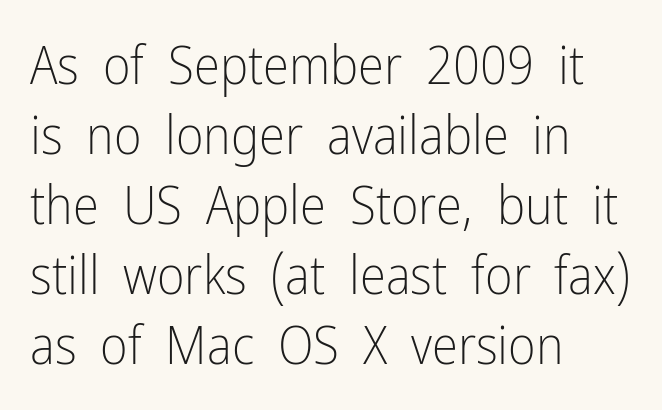
The typeface has the unassuming heft of standard copy or less. The letters advance in unequal steps, a hallmark of proportional type. The rag falls on the right side of this text block. This sample keeps an unexceptional amount of space between lines. Here the glyphs are tracked normally, forming tight word shapes. The font family rendered here belongs to the sans-serif group.
